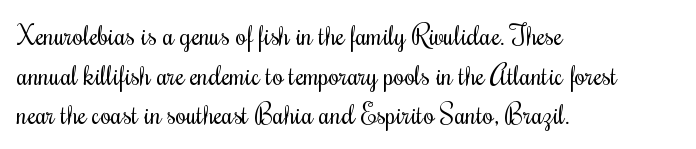
Q: Is the text bold? A: No.
Q: Is the text italic (slanted)? A: Yes.
Q: Is the text underlined? A: No.
Q: How is the paragraph aligned? A: Left-aligned.
Q: Is the spacing between letters normal or unusually wide? A: Normal.
Q: Is the spacing between lines tight, normal or loose? A: Normal.
